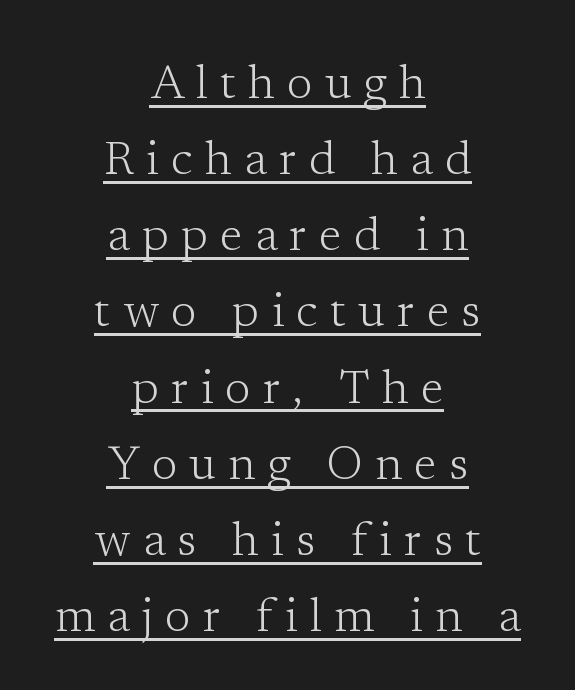
{"serif": "yes", "italic": "no", "bold": "no", "weight": "light", "width": "normal", "stroke_contrast": "low", "x_height": "medium", "monospaced": "no", "underline": "yes", "align": "center", "line_spacing": "normal", "line_spacing_ratio": 1.62, "letter_spacing": "wide", "letter_spacing_em": 0.26, "glyph_px": 47}
